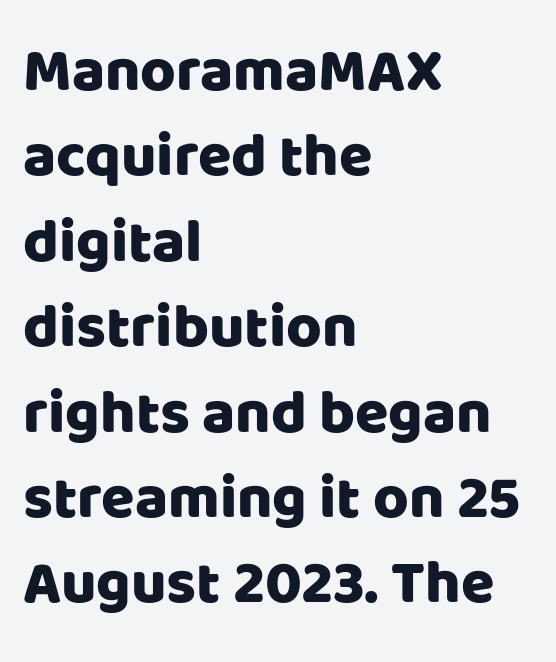
Which margin do the lines hug? The left one — the right edge is uneven. The type family on display is of the sans-serif kind. Baseline-to-baseline distance is the conventional proportion of letter height. Lines of text with bare space underneath. Here the glyphs are tracked normally, forming tight word shapes.
